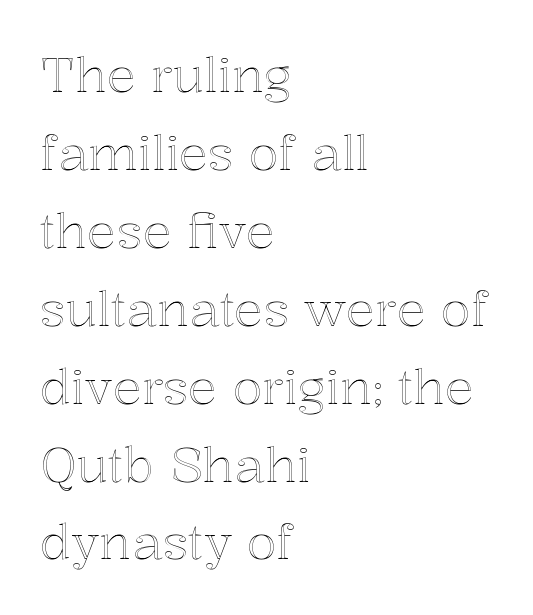
The image shows 49 px text type, upright; set left-aligned, normal line spacing (1.59x), normal letter spacing, not underlined; a medium x-height.
